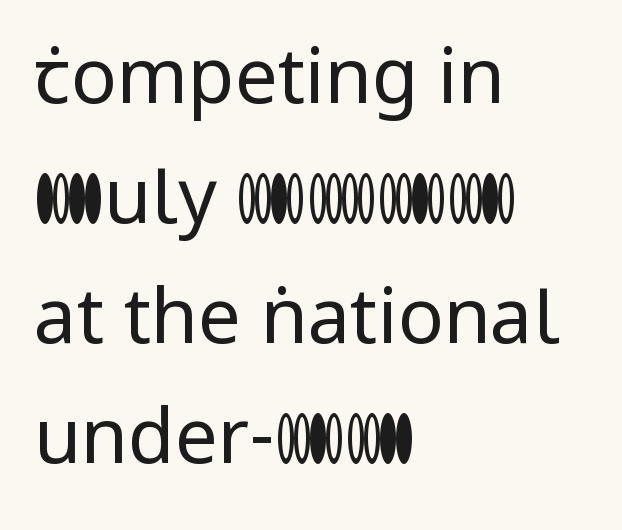
Proportional: the letters do not fall into vertical columns. A normal amount of white space separates one row of letters from the next. The line texture is even and compact thanks to regular tracking. The axis of the letterforms is exactly vertical. Caption: face not bold, strokes unweighted.
